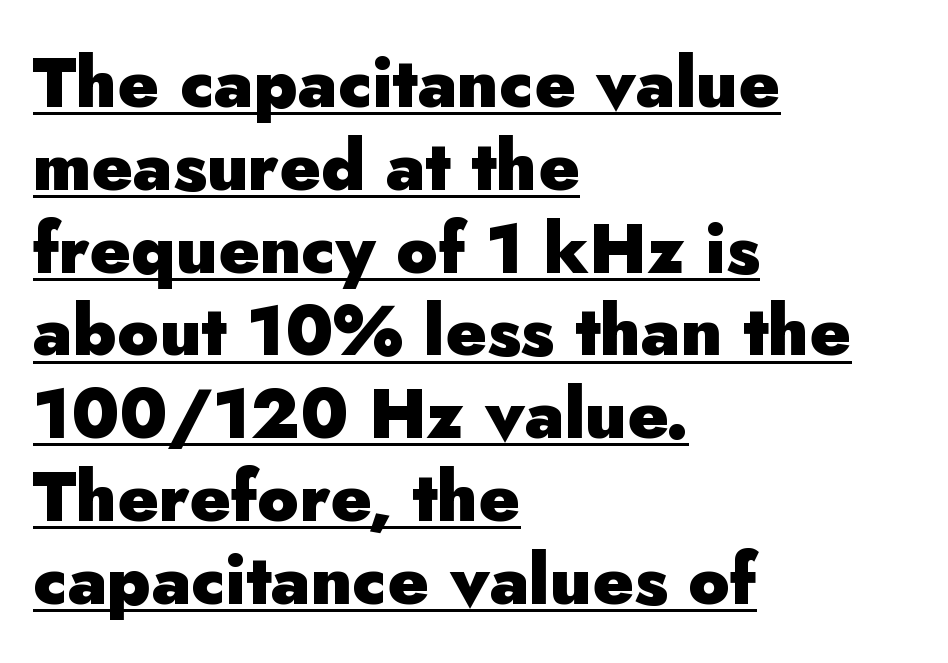
You could not count columns in this text — the font is proportionally spaced. Heavy, bold letterforms. Grotesque or geometric, the face here clearly has no serifs. The letters stand straight up with perfectly vertical stems. Like a heading marked for emphasis, these lines bear an underscore.
